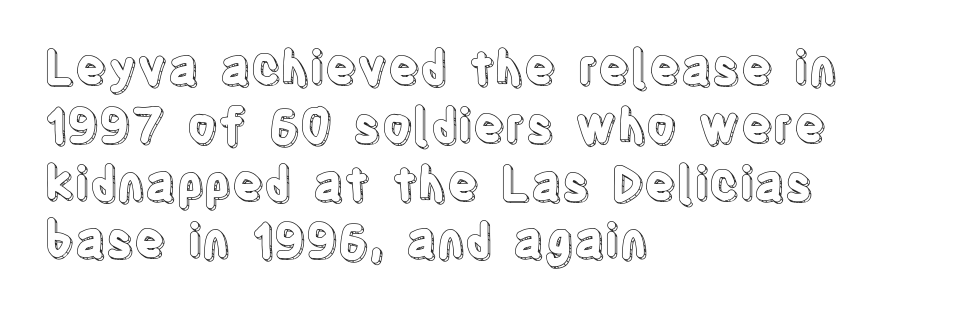
Q: Is the text italic (slanted)? A: No, it is upright.
Q: Is the text underlined? A: No.
Q: How is the paragraph aligned? A: Left-aligned.
Q: Is the spacing between letters normal or unusually wide? A: Normal.
Q: Width (condensed, normal, or wide)? A: Condensed.
Q: x-height? A: Large.
Q: Monospaced? A: No.
